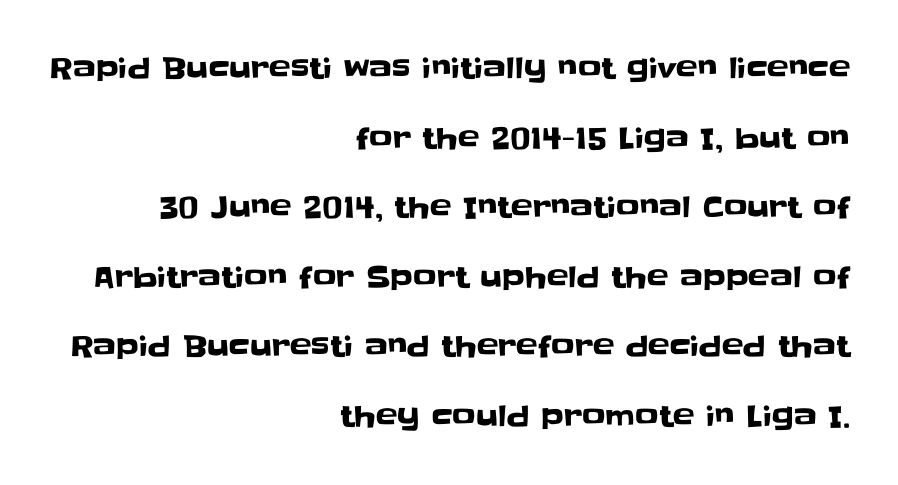
{"serif": "no", "italic": "no", "width": "normal", "stroke_contrast": "low", "x_height": "large", "monospaced": "no", "underline": "no", "align": "right", "line_spacing": "loose", "line_spacing_ratio": 2.4, "letter_spacing": "normal", "letter_spacing_em": 0.0, "glyph_px": 29}
